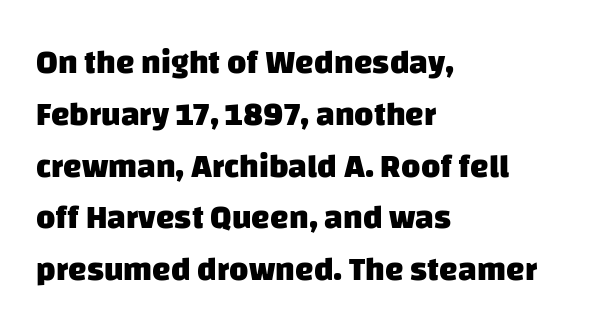
The image shows 33 px heavy sans-serif type; set left-aligned, normal line spacing (1.57x), normal letter spacing, not underlined; low stroke contrast and a large x-height.
